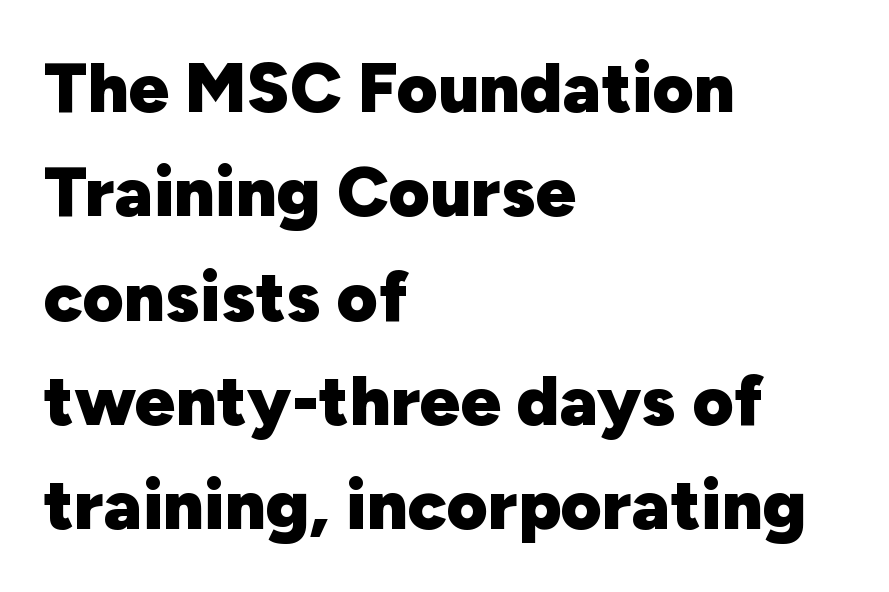
{"serif": "no", "italic": "no", "bold": "yes", "weight": "heavy", "width": "normal", "stroke_contrast": "low", "x_height": "medium", "monospaced": "no", "underline": "no", "align": "left", "line_spacing": "normal", "line_spacing_ratio": 1.47, "letter_spacing": "normal", "letter_spacing_em": 0.0, "glyph_px": 71}
